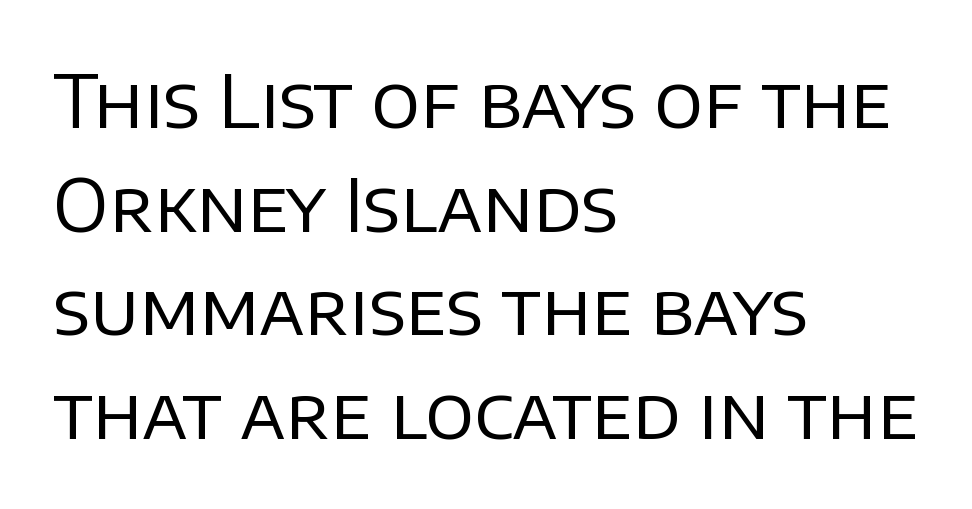
Q: Is the text bold? A: No.
Q: Is the text italic (slanted)? A: No, it is upright.
Q: Is the typeface a serif or a sans-serif typeface? A: Sans-serif.
Q: Is the text underlined? A: No.
Q: How is the paragraph aligned? A: Left-aligned.
Q: Is the spacing between letters normal or unusually wide? A: Normal.
Q: Is the spacing between lines tight, normal or loose? A: Normal.
Q: Width (condensed, normal, or wide)? A: Normal.
Q: Stroke contrast? A: Low.
Q: x-height? A: Large.
Q: Monospaced? A: No.
